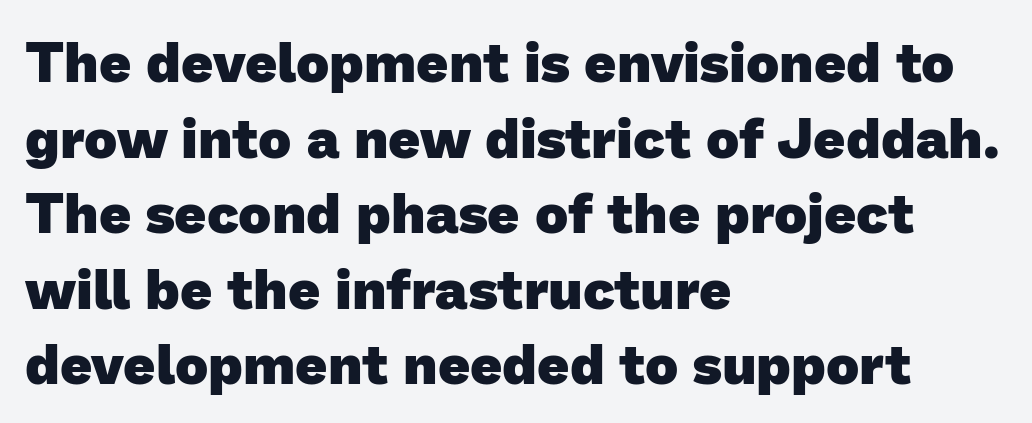
These lines are composed in type without serifs. The letters advance in unequal steps, a hallmark of proportional type. Unmarked baselines from the first word to the last. The glyphs have the mass of a bold cut.
